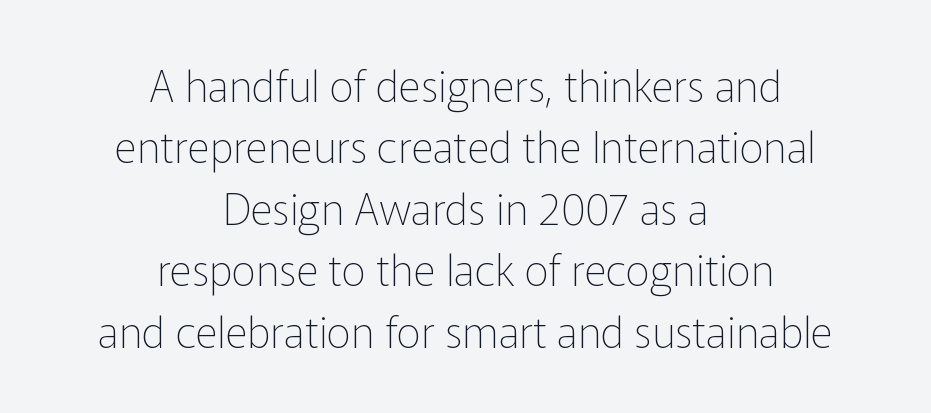
The image shows 43 px thin sans-serif type, upright; set centered, normal line spacing (1.43x), normal letter spacing, not underlined; low stroke contrast and a medium x-height.
